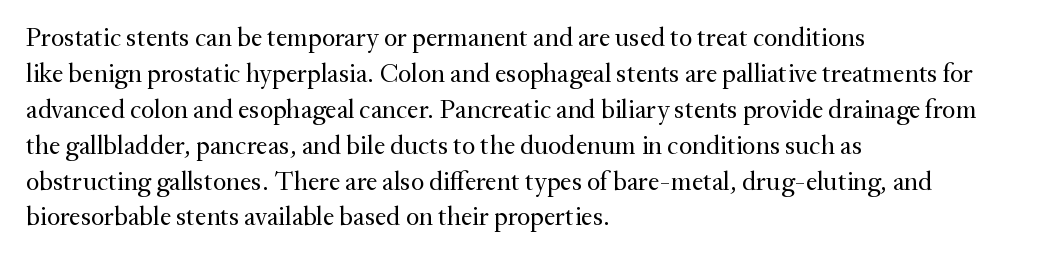
The characters are drawn with everyday or finer stroke widths. Line beginnings align vertically; line endings do not. Rule under the text: the space is simply empty. Words appear dense and cohesive because spacing is normal. Whoever set this chose a conventional vertical rhythm. Rendered with straight, roman letterforms.
